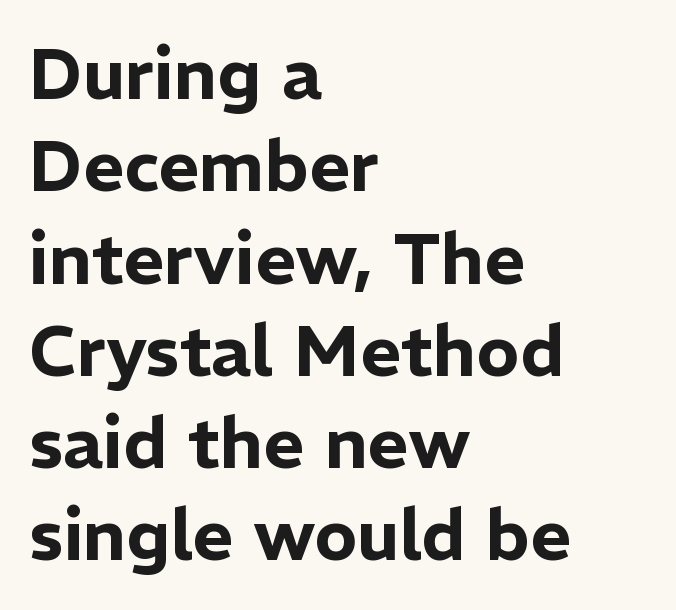
{"serif": "no", "italic": "no", "width": "normal", "stroke_contrast": "low", "x_height": "medium", "monospaced": "no", "underline": "no", "align": "left", "line_spacing": "normal", "line_spacing_ratio": 1.3, "letter_spacing": "normal", "letter_spacing_em": 0.0, "glyph_px": 71}
